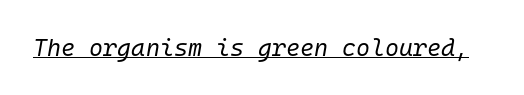
Q: Is the text bold? A: No.
Q: Is the text italic (slanted)? A: Yes, it leans right by about 10 degrees.
Q: Is the text underlined? A: Yes.
Q: Is the spacing between letters normal or unusually wide? A: Normal.
